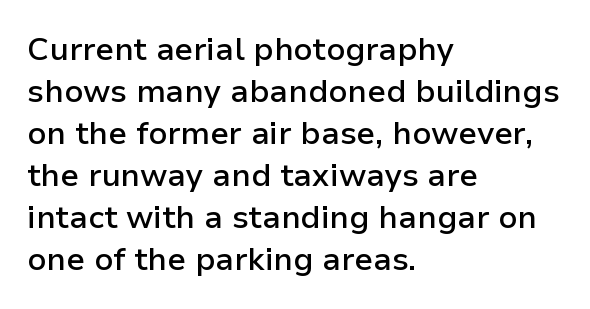
Q: Is the text bold? A: Semi-bold.
Q: Is the text italic (slanted)? A: No, it is upright.
Q: Is the typeface a serif or a sans-serif typeface? A: Sans-serif.
Q: Is the text underlined? A: No.
Q: How is the paragraph aligned? A: Left-aligned.
Q: Is the spacing between letters normal or unusually wide? A: Normal.
Q: Is the spacing between lines tight, normal or loose? A: Normal.
Q: Width (condensed, normal, or wide)? A: Normal.
Q: Stroke contrast? A: Low.
Q: x-height? A: Medium.
Q: Monospaced? A: No.
